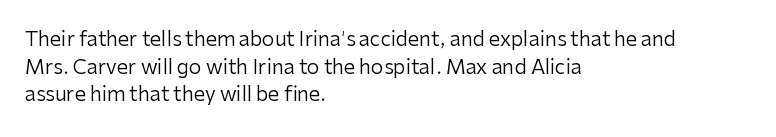
This rendering leaves character spacing at its baseline value. These lines stack with their left ends in a neat column. Reading down the column, the eye jumps a familiar distance to each next line. Stroke mass is kept to a normal reading level or below. Unlike italic type, these characters show no tilt at all. No word sits above an underline.
